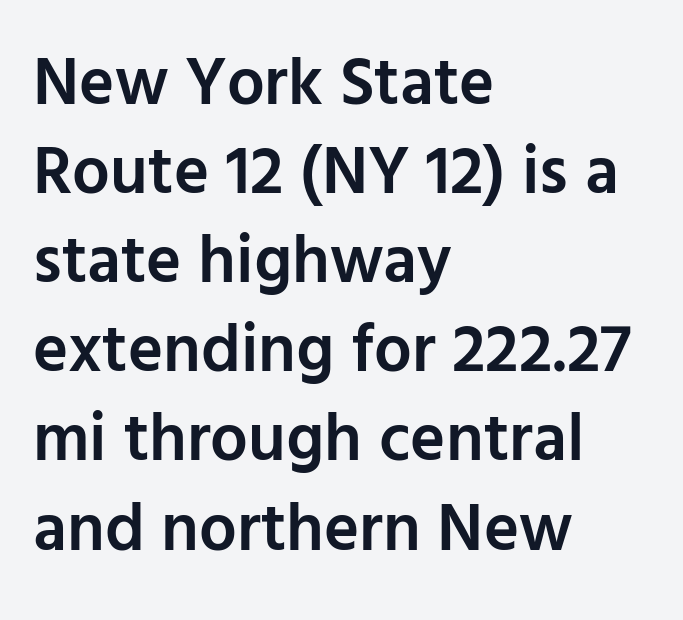
The image shows 67 px semibold sans-serif type, upright; set left-aligned, normal line spacing (1.33x), normal letter spacing, not underlined; low stroke contrast and a medium x-height.
